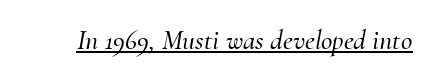
The rendered words wear a rule along their underside. Slanted lettering throughout. The type is set solid horizontally, with unmodified tracking. Think of a printed novel: that variable character pitch is what you see here.
